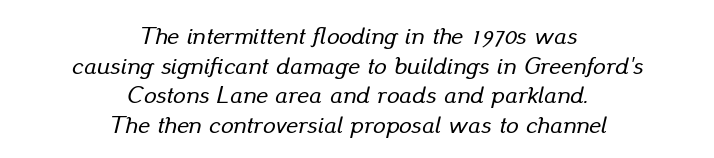
Q: Is the text italic (slanted)? A: Yes, it leans right by about 13 degrees.
Q: Is the text underlined? A: No.
Q: How is the paragraph aligned? A: Centered.
Q: Is the spacing between letters normal or unusually wide? A: Normal.
